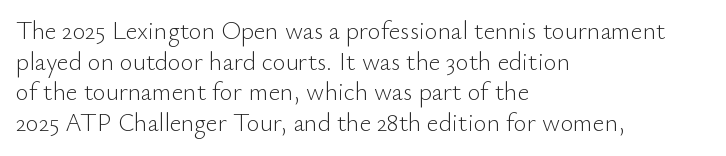
The image shows 25 px text type, upright; set left-aligned, line spacing 1.23x, normal letter spacing, not underlined.
